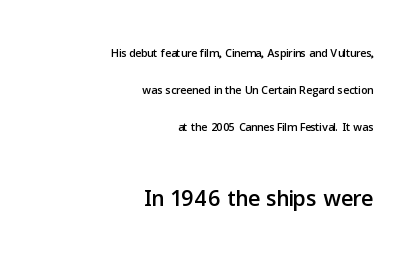
Unlike italic type, these characters show no tilt at all. The specimen omits any rule beneath the text block's lines. Each letter's strokes conclude bluntly, with no projecting serifs. Horizontal alignment here is rightward, an uncommon choice for prose. This block would shrink considerably if given ordinary leading; it's expanded now. Visually, the bottom section dominates because its glyphs are scaled up.
